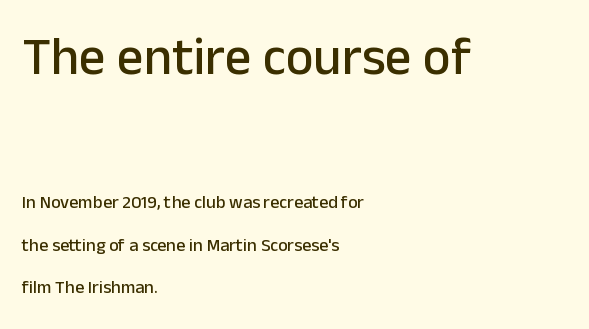
The image shows 53 px sans-serif type, upright; set left-aligned, loose line spacing (2.37x), normal letter spacing, not underlined; the first (top) block is 2.94x larger; low stroke contrast and a medium x-height.
